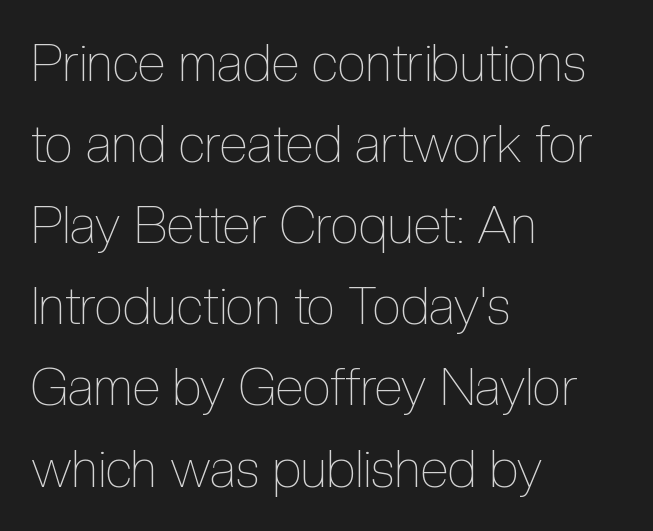
Q: Is the text bold? A: No.
Q: Is the text italic (slanted)? A: No, it is upright.
Q: Is the text underlined? A: No.
Q: How is the paragraph aligned? A: Left-aligned.
Q: Is the spacing between letters normal or unusually wide? A: Normal.
Q: Is the spacing between lines tight, normal or loose? A: Normal.
Q: Width (condensed, normal, or wide)? A: Condensed.
Q: x-height? A: Medium.
Q: Monospaced? A: No.
